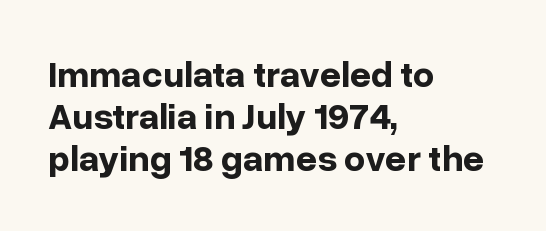
{"serif": "no", "italic": "no", "bold": "yes", "weight": "bold", "width": "normal", "stroke_contrast": "low", "x_height": "medium", "monospaced": "no", "underline": "no", "align": "left", "line_spacing": "tight", "line_spacing_ratio": 1.14, "letter_spacing": "normal", "letter_spacing_em": 0.0, "glyph_px": 37}
